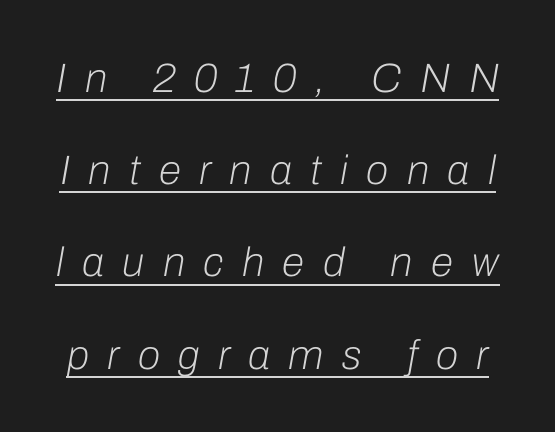
{"italic": "yes", "lean": "right", "slant_degrees": 10, "bold": "no", "weight": "light", "width": "normal", "stroke_contrast": "low", "x_height": "medium", "monospaced": "no", "underline": "yes", "line_spacing": "loose", "line_spacing_ratio": 2.25, "letter_spacing": "wide", "letter_spacing_em": 0.45, "glyph_px": 41}
